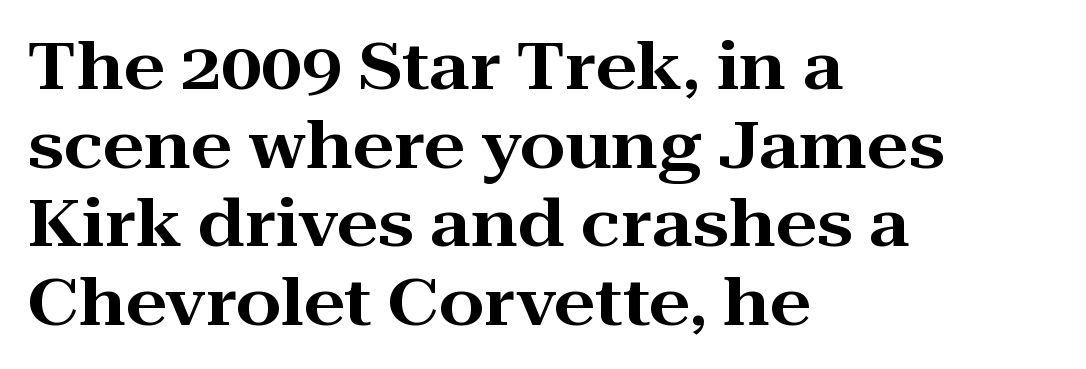
{"serif": "yes", "italic": "no", "width": "wide", "stroke_contrast": "high", "x_height": "medium", "monospaced": "no", "underline": "no", "align": "left", "line_spacing_ratio": 1.21, "letter_spacing": "normal", "letter_spacing_em": 0.0, "glyph_px": 65}
